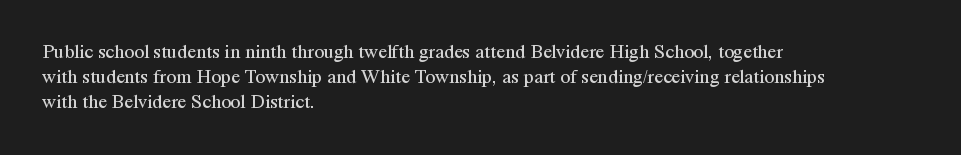
Q: Is the text bold? A: No.
Q: Is the text italic (slanted)? A: No, it is upright.
Q: Is the text underlined? A: No.
Q: How is the paragraph aligned? A: Left-aligned.
Q: Is the spacing between letters normal or unusually wide? A: Normal.
Q: Is the spacing between lines tight, normal or loose? A: Normal.
